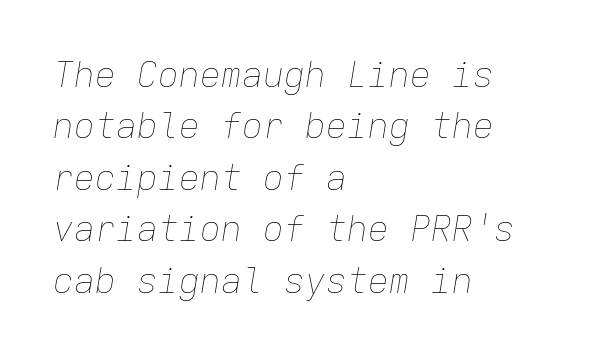
The passage shown is typed in a monospace face where columns stay perfectly aligned. Yep, that's italic — everything's leaning. Check under the words: just untouched page. Is the stroke heavy? The answer is a plain regular-or-lighter. A typesetter would call this zero additional tracking.
